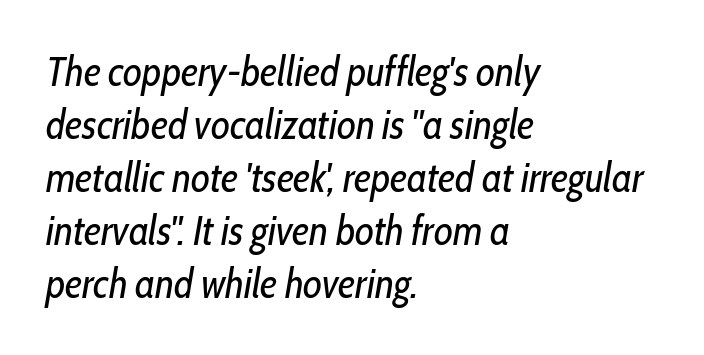
The image shows 41 px regular-weight, condensed type, italic (leaning right); set left-aligned, normal line spacing (1.29x), normal letter spacing, not underlined; low stroke contrast and a medium x-height.
